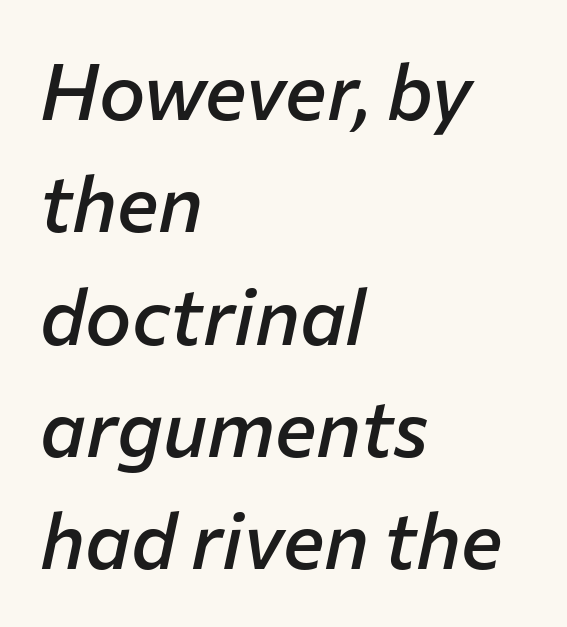
The line-height multiplier appears to be the usual default. Each glyph is drawn with semibold strokes, heavier than normal yet not fully bold. Note the varied advance widths — an 'i' is clearly narrower than an 'm'. Only glyphs here, with clear space below each row. Letter spacing: default.
